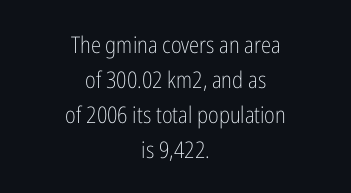
The rendering keeps characters at their native spacing. Evenly set lines give the paragraph a standard silhouette. Neither beginnings nor endings align; midpoints do. The typeface has the unassuming heft of standard copy or less.
